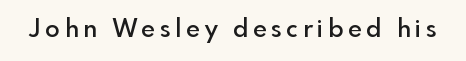
The image shows 24 px text type, upright; set unusually wide letter spacing (+0.2 em), not underlined.
